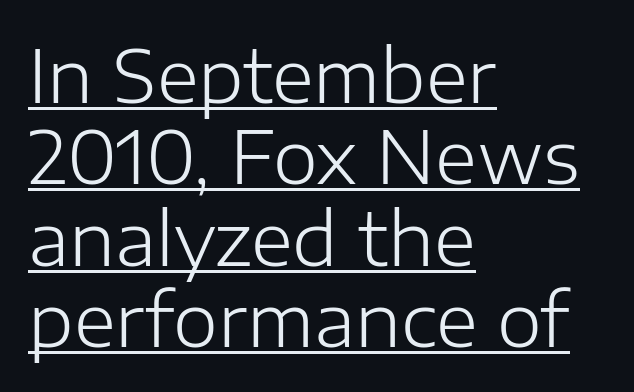
{"serif": "no", "italic": "no", "bold": "no", "weight": "light", "width": "normal", "stroke_contrast": "low", "x_height": "medium", "monospaced": "no", "underline": "yes", "align": "left", "line_spacing": "tight", "line_spacing_ratio": 1.13, "letter_spacing": "normal", "letter_spacing_em": 0.0, "glyph_px": 72}
